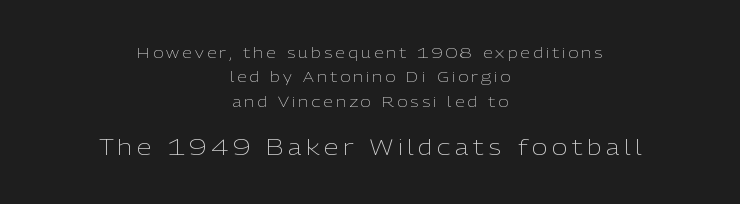
{"italic": "no", "bold": "no", "underline": "no", "align": "center", "line_spacing_ratio": 1.74, "letter_spacing": "wide", "letter_spacing_em": 0.22, "larger_block": "second", "size_ratio": 1.5, "glyph_px": 21}
